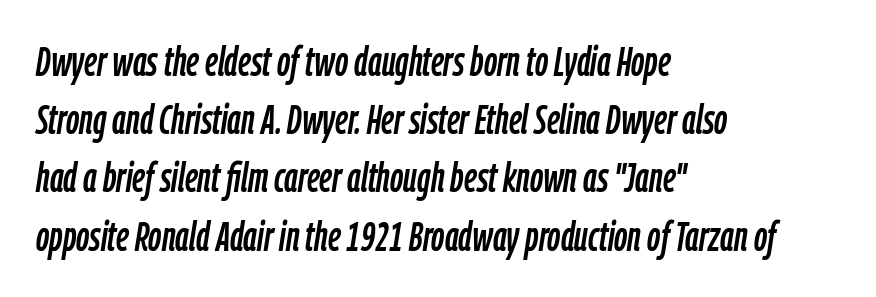
Q: Is the text italic (slanted)? A: Yes, it leans right by about 9 degrees.
Q: Is the text underlined? A: No.
Q: How is the paragraph aligned? A: Left-aligned.
Q: Is the spacing between letters normal or unusually wide? A: Normal.
Q: Is the spacing between lines tight, normal or loose? A: Normal.
Q: Width (condensed, normal, or wide)? A: Condensed.
Q: Stroke contrast? A: Low.
Q: x-height? A: Medium.
Q: Monospaced? A: No.
